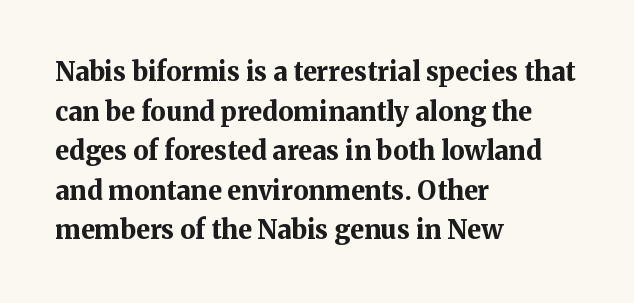
The image shows 26 px bold type, upright; set left-aligned, normal line spacing (1.52x), normal letter spacing, not underlined.
